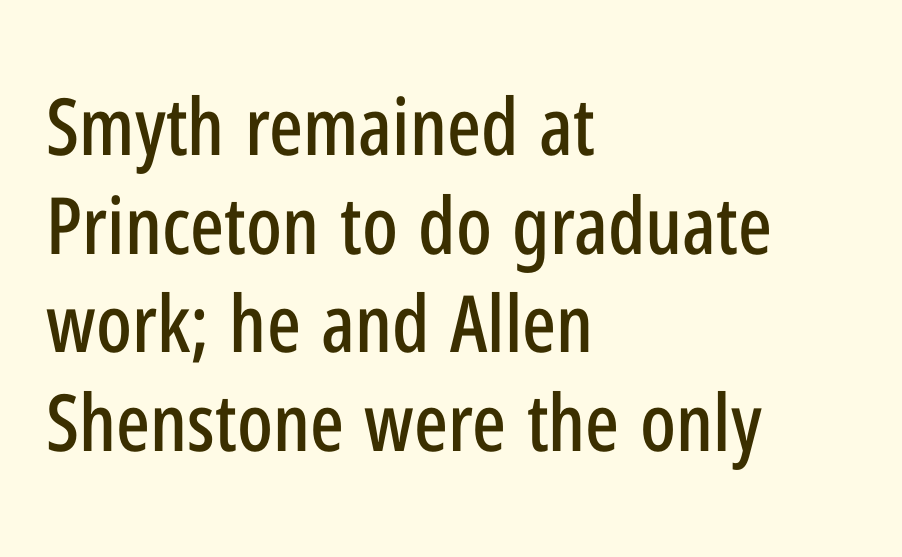
Q: Is the text italic (slanted)? A: No, it is upright.
Q: Is the typeface a serif or a sans-serif typeface? A: Sans-serif.
Q: Is the text underlined? A: No.
Q: How is the paragraph aligned? A: Left-aligned.
Q: Is the spacing between letters normal or unusually wide? A: Normal.
Q: Is the spacing between lines tight, normal or loose? A: Normal.
Q: Width (condensed, normal, or wide)? A: Condensed.
Q: Stroke contrast? A: Low.
Q: x-height? A: Medium.
Q: Monospaced? A: No.
